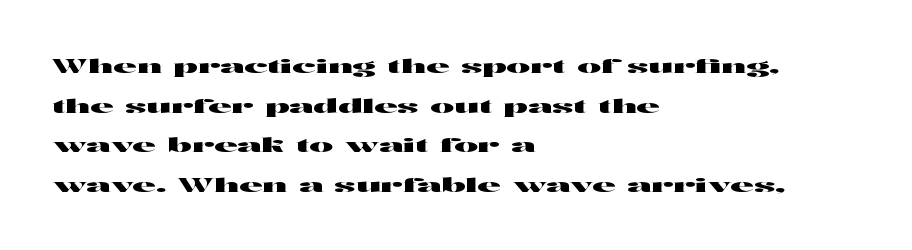
The letterforms sit shoulder to shoulder at normal distance. If you measured baseline to baseline, you'd find a long distance. Does the copy run flush right? No — it runs flush left. Glance below the letters and you will spot only blank space. Italic? Not at all — the glyphs are vertical.
